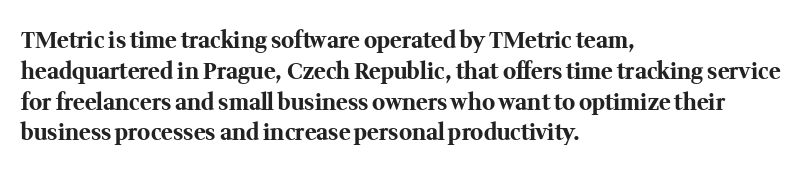
Q: Is the text bold? A: Yes.
Q: Is the text italic (slanted)? A: No, it is upright.
Q: Is the text underlined? A: No.
Q: How is the paragraph aligned? A: Left-aligned.
Q: Is the spacing between letters normal or unusually wide? A: Normal.
Q: Is the spacing between lines tight, normal or loose? A: Normal.
